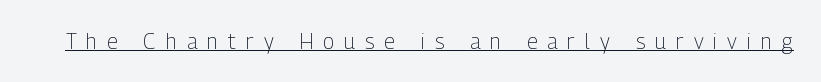
Q: Is the text bold? A: No.
Q: Is the text italic (slanted)? A: No, it is upright.
Q: Is the text underlined? A: Yes.
Q: Is the spacing between letters normal or unusually wide? A: Unusually wide.
